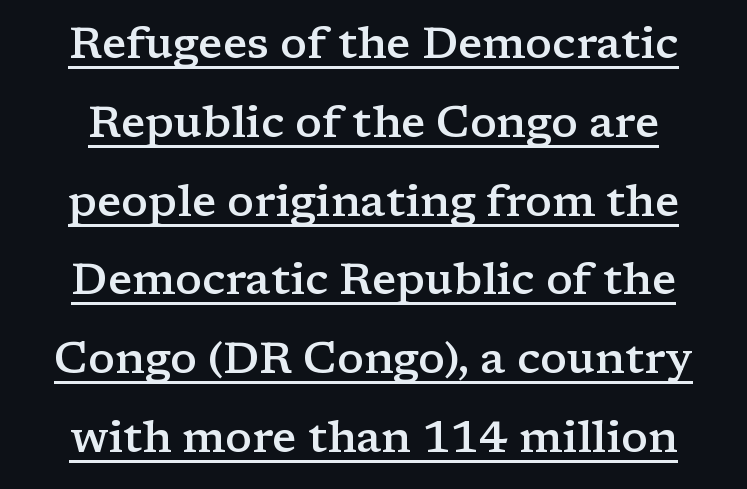
The image shows 44 px semibold, wide serif type, upright; set line spacing 1.79x, normal letter spacing, underlined; low stroke contrast and a medium x-height.
